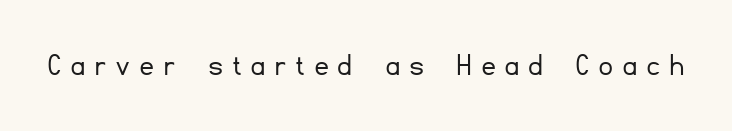
The image shows 33 px light sans-serif type, upright; set unusually wide letter spacing (+0.31 em), not underlined; low stroke contrast and a small x-height.
